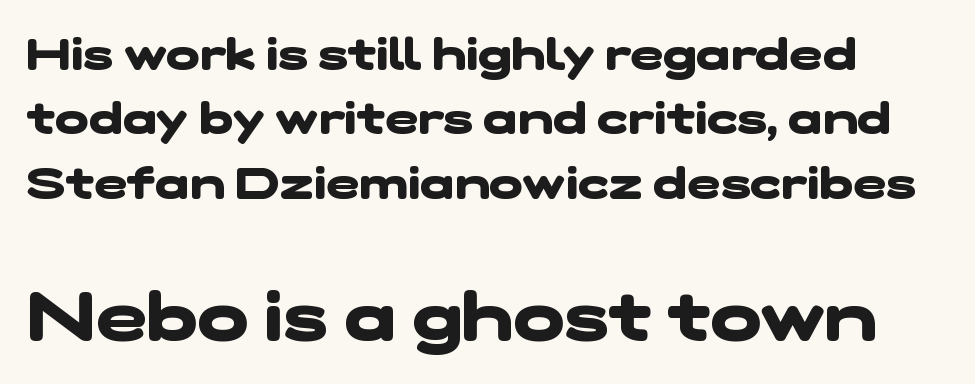
The image shows 68 px heavy, wide sans-serif type; set normal line spacing (1.43x), normal letter spacing, not underlined; the second (bottom) block is 1.51x larger; low stroke contrast and a medium x-height.
